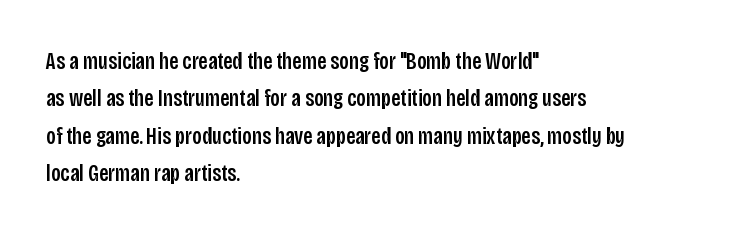
Q: Is the text italic (slanted)? A: No, it is upright.
Q: Is the text underlined? A: No.
Q: How is the paragraph aligned? A: Left-aligned.
Q: Is the spacing between letters normal or unusually wide? A: Normal.
Q: Is the spacing between lines tight, normal or loose? A: Normal.
